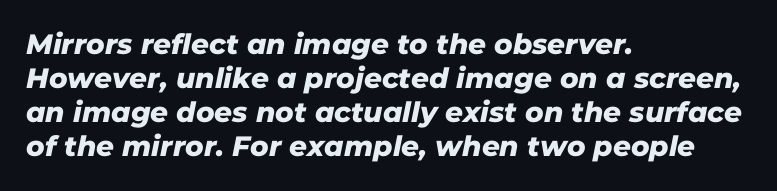
The image shows 28 px sans-serif type; set left-aligned, line spacing 1.22x, normal letter spacing, not underlined; low stroke contrast and a medium x-height.
